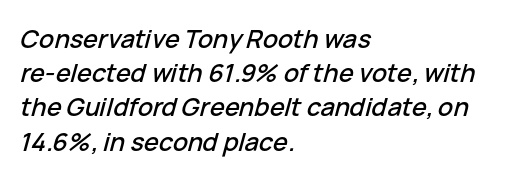
The image shows 25 px text type, italic (leaning right); set left-aligned, normal line spacing (1.37x), normal letter spacing, not underlined.
